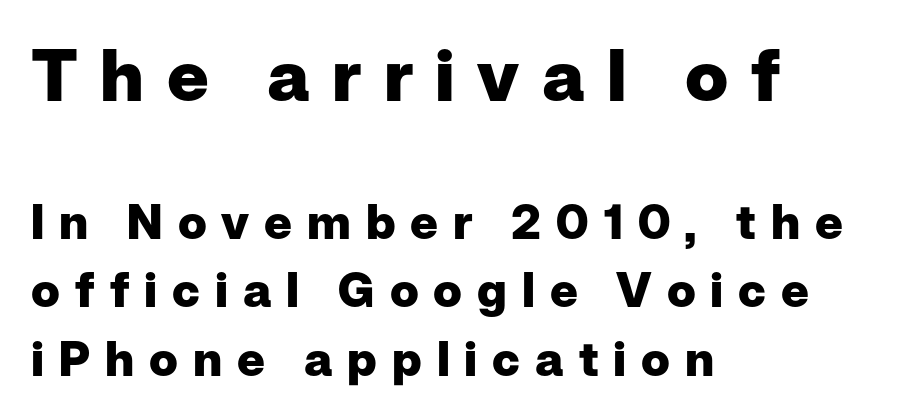
{"serif": "no", "italic": "no", "bold": "yes", "weight": "heavy", "width": "normal", "stroke_contrast": "low", "x_height": "medium", "monospaced": "no", "underline": "no", "align": "left", "line_spacing": "normal", "line_spacing_ratio": 1.43, "letter_spacing": "wide", "letter_spacing_em": 0.31, "larger_block": "first", "size_ratio": 1.5, "glyph_px": 72}
